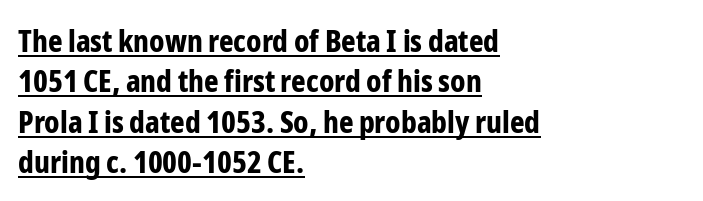
{"serif": "no", "italic": "no", "bold": "yes", "weight": "bold", "width": "condensed", "stroke_contrast": "low", "x_height": "medium", "monospaced": "no", "underline": "yes", "align": "left", "line_spacing": "normal", "line_spacing_ratio": 1.3, "letter_spacing": "normal", "letter_spacing_em": 0.0, "glyph_px": 31}
